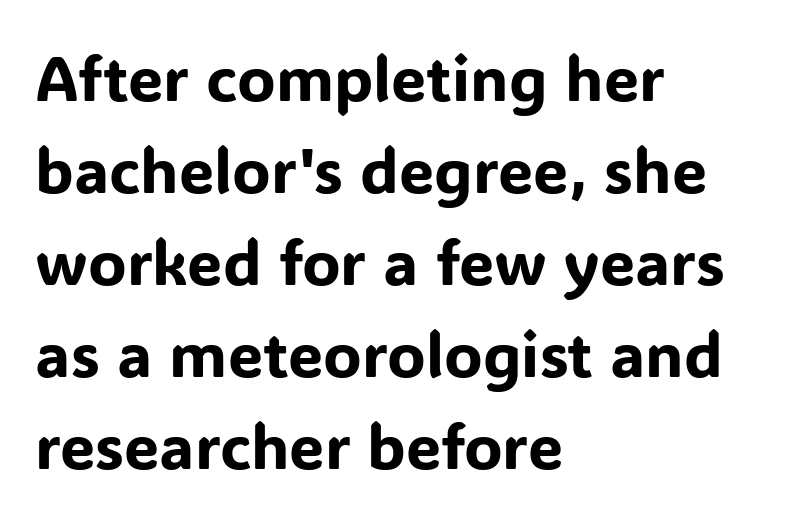
{"serif": "no", "italic": "no", "width": "normal", "stroke_contrast": "low", "x_height": "medium", "monospaced": "no", "underline": "no", "align": "left", "line_spacing": "normal", "line_spacing_ratio": 1.46, "letter_spacing": "normal", "letter_spacing_em": 0.0, "glyph_px": 63}
